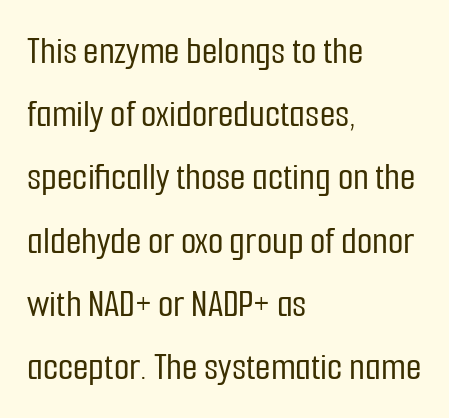
Observe the absence of serifs on each vertical stroke in this sample. Posture: vertical. Is this a fixed-width face? No — the glyphs have proportional, varying widths. Caption: multi-line text, flush left, ragged right. How are the letters spaced? Ordinarily, with no added tracking. Does the leading feel generous? No, just average.
